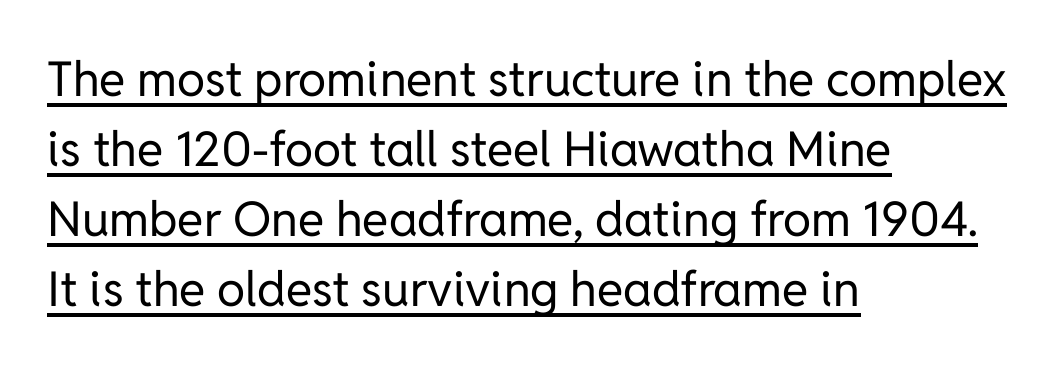
{"serif": "no", "italic": "no", "bold": "no", "weight": "regular", "width": "normal", "stroke_contrast": "low", "x_height": "medium", "monospaced": "no", "underline": "yes", "align": "left", "line_spacing": "normal", "line_spacing_ratio": 1.46, "letter_spacing": "normal", "letter_spacing_em": 0.0, "glyph_px": 48}
